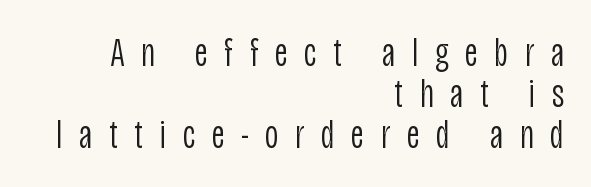
Q: Is the text bold? A: No.
Q: Is the text italic (slanted)? A: No, it is upright.
Q: Is the typeface a serif or a sans-serif typeface? A: Sans-serif.
Q: Is the text underlined? A: No.
Q: How is the paragraph aligned? A: Right-aligned.
Q: Is the spacing between letters normal or unusually wide? A: Unusually wide.
Q: Is the spacing between lines tight, normal or loose? A: Tight.
Q: Width (condensed, normal, or wide)? A: Condensed.
Q: Stroke contrast? A: Low.
Q: x-height? A: Large.
Q: Monospaced? A: No.
